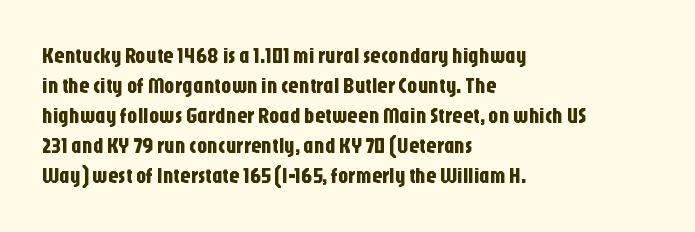
{"italic": "no", "underline": "no", "align": "left", "line_spacing": "normal", "line_spacing_ratio": 1.43, "letter_spacing": "normal", "letter_spacing_em": 0.0, "glyph_px": 21}
